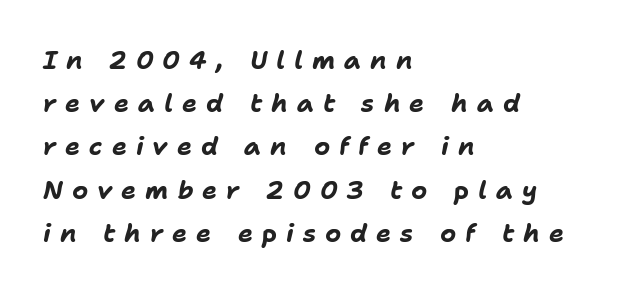
{"italic": "yes", "lean": "right", "slant_degrees": 11, "bold": "yes", "underline": "no", "align": "left", "line_spacing_ratio": 1.73, "letter_spacing": "wide", "letter_spacing_em": 0.36, "glyph_px": 25}
